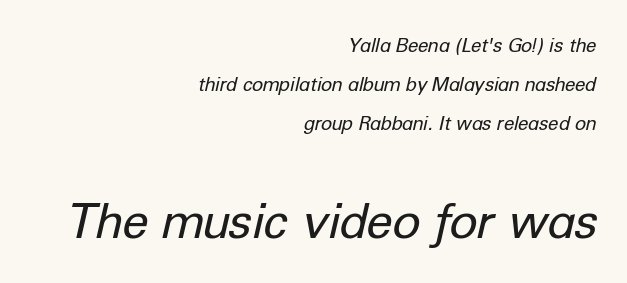
{"italic": "yes", "lean": "right", "slant_degrees": 12, "bold": "no", "weight": "regular", "width": "normal", "stroke_contrast": "low", "x_height": "medium", "monospaced": "no", "underline": "no", "align": "right", "line_spacing": "loose", "line_spacing_ratio": 2.06, "letter_spacing": "normal", "letter_spacing_em": 0.0, "larger_block": "second", "size_ratio": 2.53, "glyph_px": 48}
